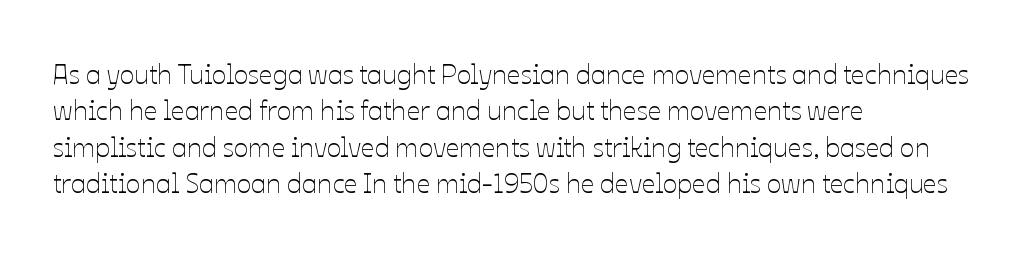
Upright lettering throughout. Reading down the column, the eye jumps a familiar distance to each next line. The typesetting does not lean heavy: it is not bold. Horizontal alignment here is leftward, the default for most running prose. The space directly below the letters is spotless. Glyph-to-glyph distance matches everyday printed text.
